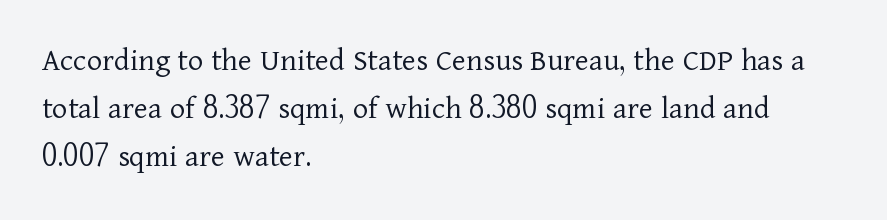
The characters display serif detailing at their extremities. These lines are rendered in a variable-pitch font. You could call the tracking neutral — neither tight nor loose. Descenders are the only things crossing below the line. You can tell it's not italic because the verticals are truly vertical. Each line starts at the same left margin while the right side varies.
